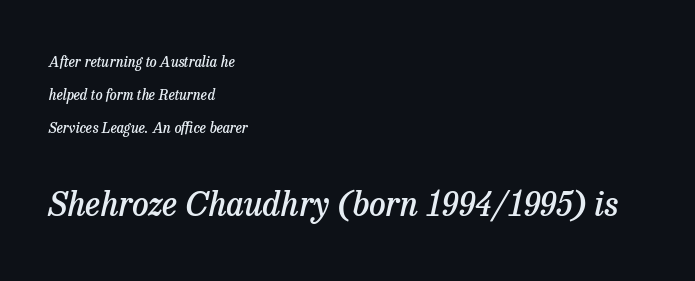
The image shows 33 px semibold serif type, italic (leaning right); set left-aligned, loose line spacing (2.35x), normal letter spacing, not underlined; the second (bottom) block is 2.36x larger; low stroke contrast and a medium x-height.
